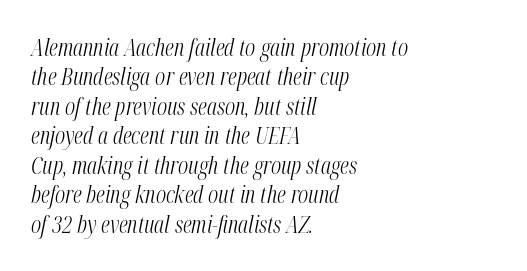
Q: Is the text bold? A: No.
Q: Is the text italic (slanted)? A: Yes, it leans right by about 12 degrees.
Q: Is the text underlined? A: No.
Q: How is the paragraph aligned? A: Left-aligned.
Q: Is the spacing between letters normal or unusually wide? A: Normal.
Q: Is the spacing between lines tight, normal or loose? A: Normal.
